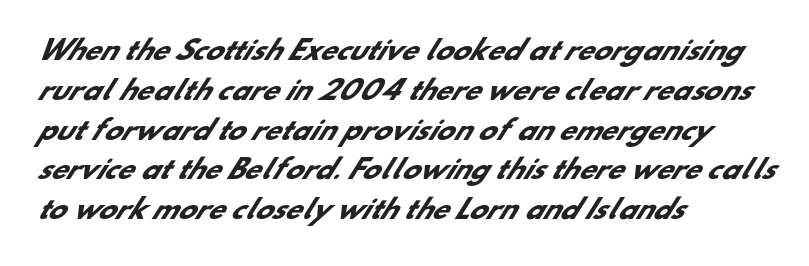
The image shows 26 px bold type; set left-aligned, normal line spacing (1.53x), normal letter spacing, not underlined.
